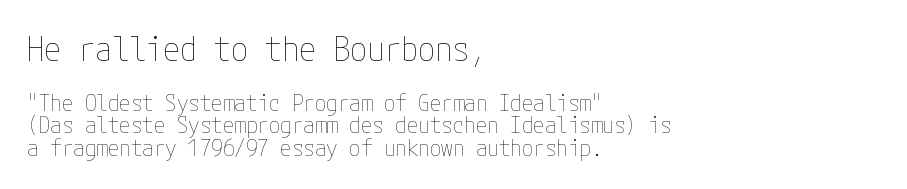
Q: Is the text bold? A: No.
Q: Is the text italic (slanted)? A: No, it is upright.
Q: Is the text underlined? A: No.
Q: How is the paragraph aligned? A: Left-aligned.
Q: Is the spacing between letters normal or unusually wide? A: Normal.
Q: Is the spacing between lines tight, normal or loose? A: Tight.
Q: Which block of text is set in a larger size, the first (top) or the second (bottom)? A: The first (top) one.
Q: Width (condensed, normal, or wide)? A: Condensed.
Q: Stroke contrast? A: Low.
Q: x-height? A: Medium.
